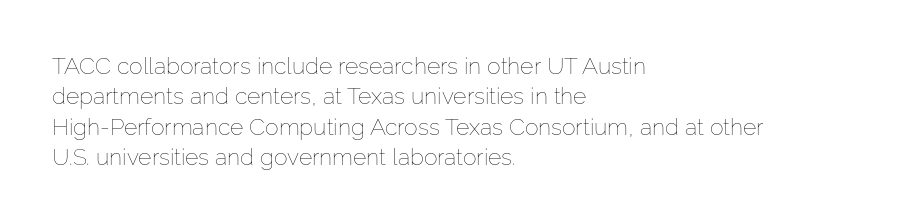
The space directly below the letters is spotless. Caption: standard tracking, unaltered. Vertically, the passage feels balanced, rows spaced as you'd expect. Does the lettering tilt? It doesn't — this is upright.
